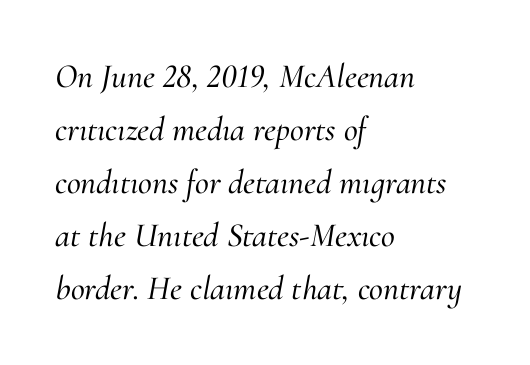
The image shows 34 px serif type, italic (leaning right); set left-aligned, normal line spacing (1.56x), normal letter spacing, not underlined; medium stroke contrast and a small x-height.
